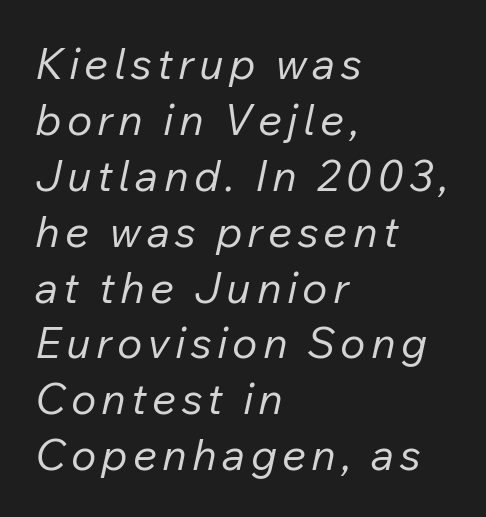
This rendering uses left alignment, leaving the right contour irregular. You could not count columns in this text — the font is proportionally spaced. Italic: yes, the glyphs are oblique. The space directly below the letters is spotless. The designer left line spacing at the default. Stems here are at most as thick as an everyday book face.
